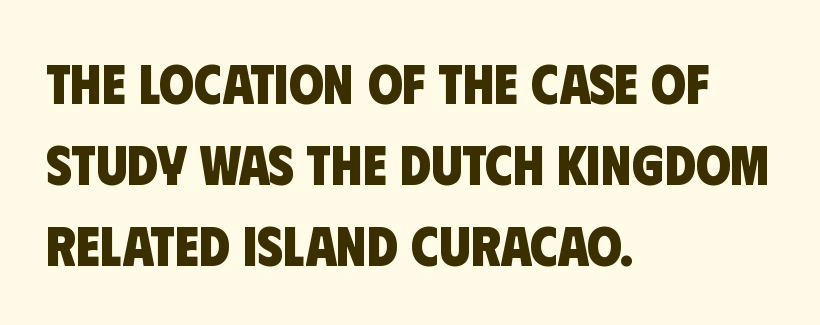
The gaps between neighbouring characters are ordinary and unremarkable. Heavy-handed strokes throughout: this text is bold. In terms of leading, this rendering sits right in the middle. Character widths vary here, with narrow letters taking less room than wide ones. Only glyphs here, with clear space below each row.
